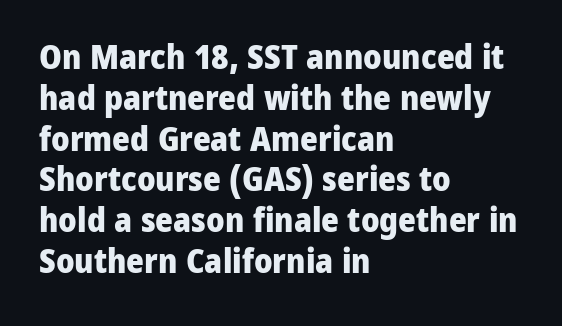
Q: Is the text bold? A: Yes.
Q: Is the text italic (slanted)? A: No, it is upright.
Q: Is the typeface a serif or a sans-serif typeface? A: Sans-serif.
Q: Is the text underlined? A: No.
Q: How is the paragraph aligned? A: Left-aligned.
Q: Is the spacing between letters normal or unusually wide? A: Normal.
Q: Width (condensed, normal, or wide)? A: Normal.
Q: Stroke contrast? A: Low.
Q: x-height? A: Medium.
Q: Monospaced? A: No.
